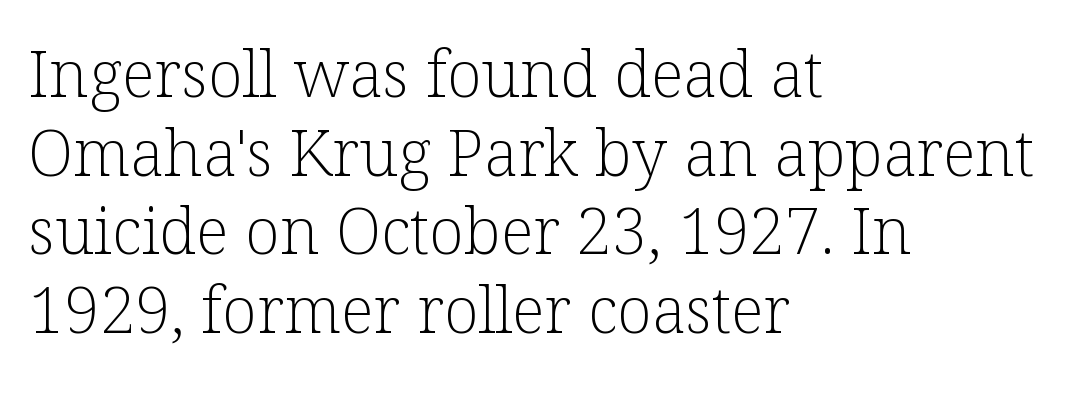
Q: Is the text bold? A: No.
Q: Is the text italic (slanted)? A: No, it is upright.
Q: Is the typeface a serif or a sans-serif typeface? A: Serif.
Q: Is the text underlined? A: No.
Q: How is the paragraph aligned? A: Left-aligned.
Q: Is the spacing between letters normal or unusually wide? A: Normal.
Q: Width (condensed, normal, or wide)? A: Normal.
Q: Stroke contrast? A: Low.
Q: x-height? A: Medium.
Q: Monospaced? A: No.
